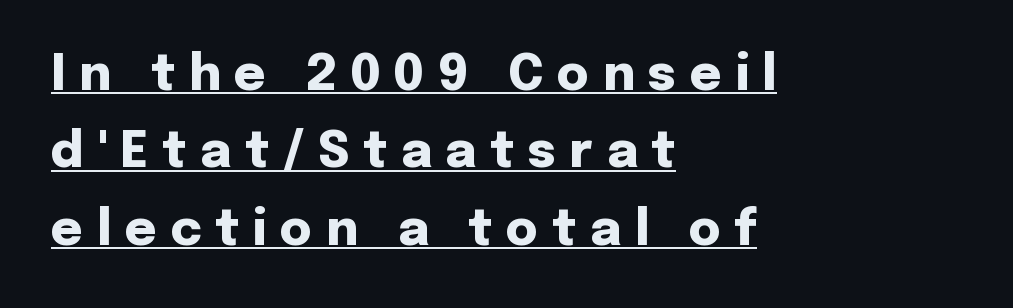
{"serif": "no", "italic": "no", "bold": "yes", "weight": "heavy", "width": "normal", "stroke_contrast": "low", "x_height": "medium", "monospaced": "no", "underline": "yes", "align": "left", "line_spacing": "normal", "line_spacing_ratio": 1.58, "letter_spacing": "wide", "letter_spacing_em": 0.28, "glyph_px": 49}
